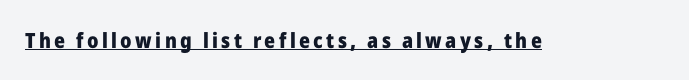
The image shows 21 px bold type, upright; set underlined.
